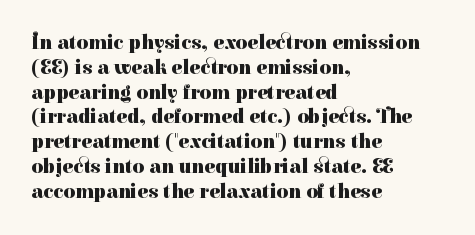
Q: Is the text bold? A: Yes.
Q: Is the text italic (slanted)? A: No, it is upright.
Q: Is the text underlined? A: No.
Q: How is the paragraph aligned? A: Left-aligned.
Q: Is the spacing between letters normal or unusually wide? A: Normal.
